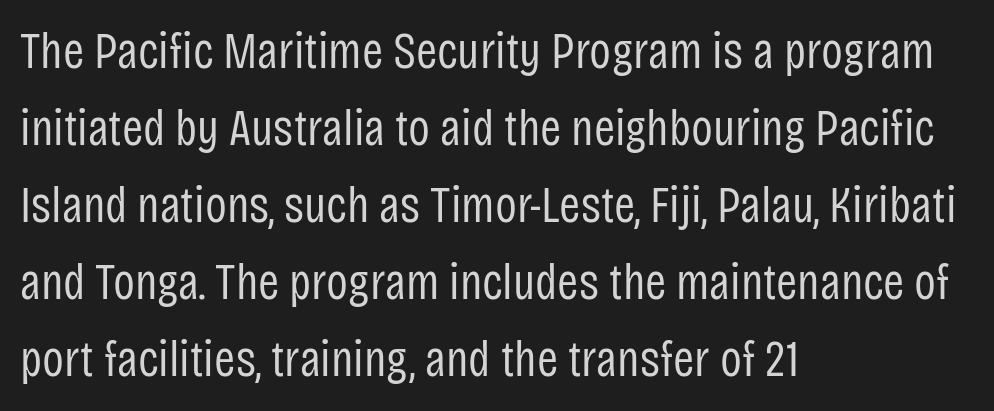
Each word holds together tightly as a unit, with standard inter-letter gaps. A classic flush-left, rag-right setting is used for this passage. Think standard paragraph weight, or any step lighter than that. You could not count columns in this text — the font is proportionally spaced. Compared with typical paragraphs, the rows here are spaced about the same.
